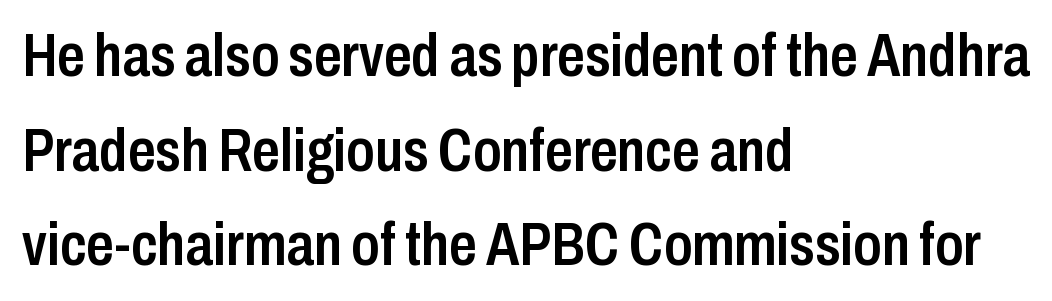
Q: Is the text bold? A: Semi-bold.
Q: Is the text italic (slanted)? A: No, it is upright.
Q: Is the typeface a serif or a sans-serif typeface? A: Sans-serif.
Q: Is the text underlined? A: No.
Q: How is the paragraph aligned? A: Left-aligned.
Q: Is the spacing between letters normal or unusually wide? A: Normal.
Q: Is the spacing between lines tight, normal or loose? A: Normal.
Q: Width (condensed, normal, or wide)? A: Condensed.
Q: Stroke contrast? A: Low.
Q: x-height? A: Medium.
Q: Monospaced? A: No.
